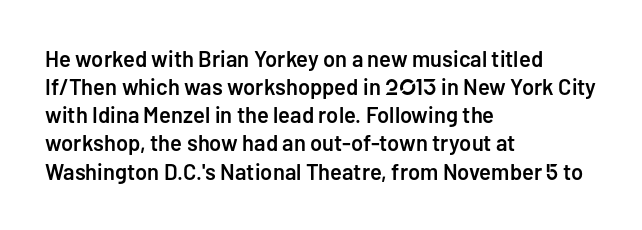
{"italic": "no", "bold": "semi", "underline": "no", "align": "left", "line_spacing": "normal", "line_spacing_ratio": 1.28, "letter_spacing": "normal", "letter_spacing_em": 0.0, "glyph_px": 22}
